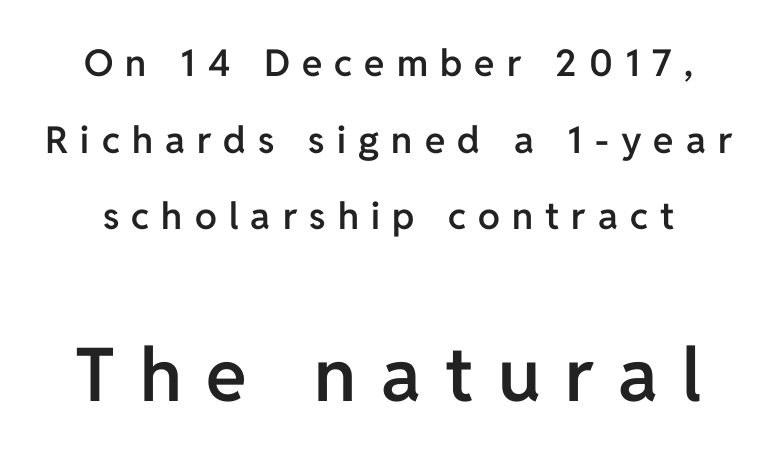
Q: Is the text bold? A: Semi-bold.
Q: Is the text italic (slanted)? A: No, it is upright.
Q: Is the typeface a serif or a sans-serif typeface? A: Sans-serif.
Q: Is the text underlined? A: No.
Q: Is the spacing between letters normal or unusually wide? A: Unusually wide.
Q: Is the spacing between lines tight, normal or loose? A: Loose.
Q: Which block of text is set in a larger size, the first (top) or the second (bottom)? A: The second (bottom) one.
Q: Width (condensed, normal, or wide)? A: Normal.
Q: Stroke contrast? A: Low.
Q: x-height? A: Medium.
Q: Monospaced? A: No.
